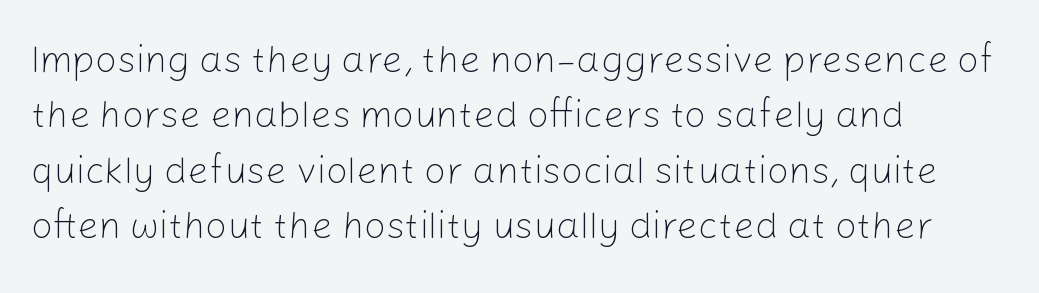
The image shows 38 px light sans-serif type, upright; set left-aligned, normal line spacing (1.46x), normal letter spacing, not underlined; low stroke contrast and a medium x-height.
